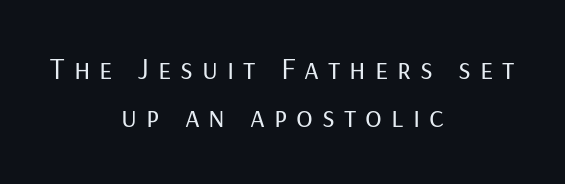
Is this a fixed-width face? No — the glyphs have proportional, varying widths. Counters stay open thanks to moderate or lighter strokes. Look at the tracking — it's clearly loosened, letters drifting apart. Baseline-to-baseline distance is the conventional proportion of letter height. A clean baseline with only descenders dipping below it. Reading down the block, each line starts at a different indent, mirrored at its end.
